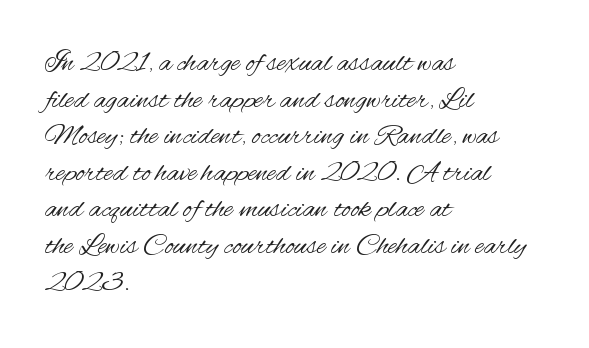
{"serif": "no", "bold": "no", "weight": "regular", "width": "condensed", "stroke_contrast": "medium", "x_height": "small", "monospaced": "no", "underline": "no", "align": "left", "line_spacing_ratio": 1.22, "letter_spacing": "normal", "letter_spacing_em": 0.0, "glyph_px": 30}
